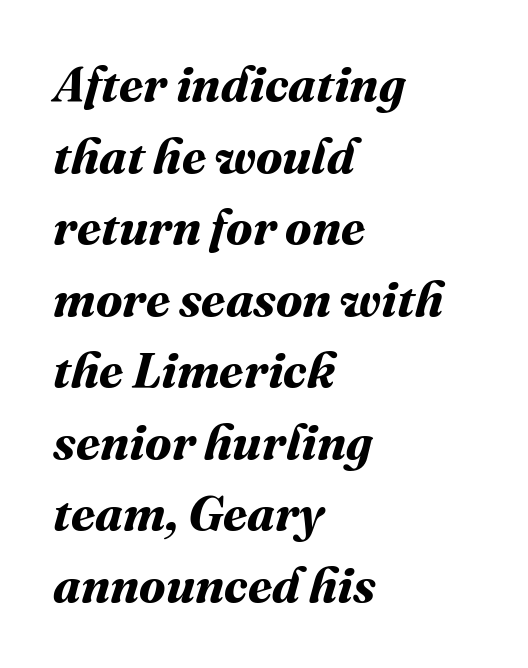
The ragged edge is on the right, which tells us the setting is flush left. Check under the words: just untouched page. Compared with typical body copy, the letter spacing here is the same. You'd pick this weight for a headline — it's a proper bold. These lines are rendered in a variable-pitch font.
